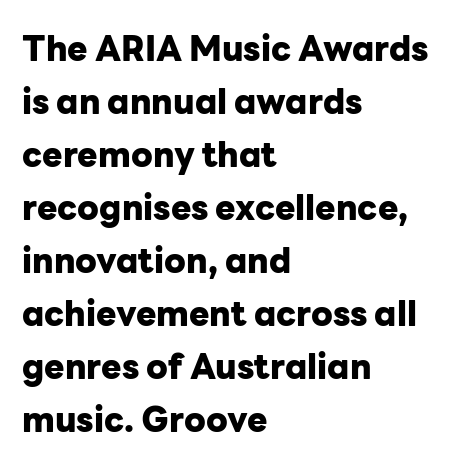
Vertical spacing — default. Are there feet on the stems? There aren't — it's a sans. A classic flush-left, rag-right setting is used for this passage. Varying glyph widths throughout — classic text-font behaviour. The type is set solid horizontally, with unmodified tracking. Lines of text with bare space underneath.
